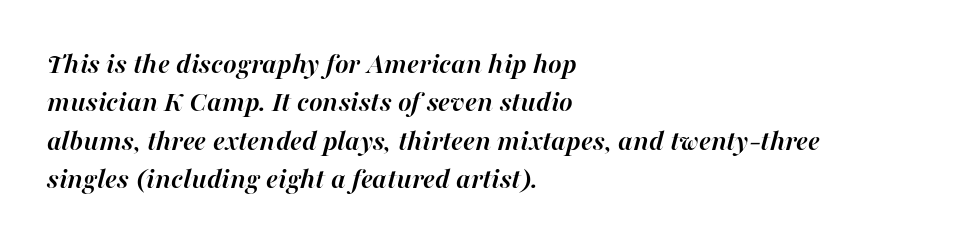
The image shows 29 px semibold type, italic (leaning right); set left-aligned, normal line spacing (1.32x), normal letter spacing, not underlined; high stroke contrast and a medium x-height.
